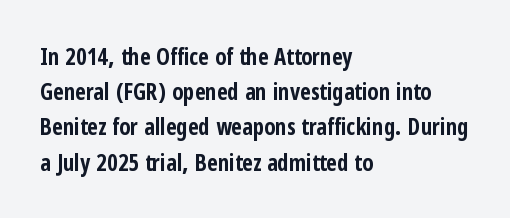
{"italic": "no", "bold": "yes", "underline": "no", "align": "left", "line_spacing": "normal", "line_spacing_ratio": 1.53, "letter_spacing": "normal", "letter_spacing_em": 0.0, "glyph_px": 23}
